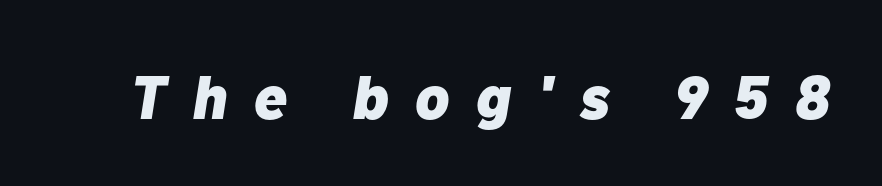
The glyphs look as if they've been sheared to an angle. A typesetter would call this heavily tracked-out type. Rule under the text: the space is simply empty. Stroke thickness is high; the sample reads as a true bold. Proportional: the letters do not fall into vertical columns.
